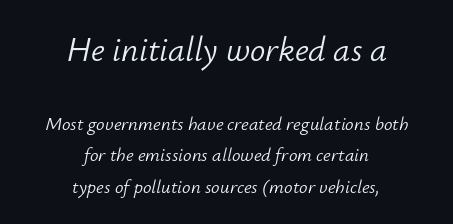
Q: Is the text bold? A: No.
Q: Is the text italic (slanted)? A: Yes, it leans right by about 12 degrees.
Q: Is the text underlined? A: No.
Q: How is the paragraph aligned? A: Centered.
Q: Is the spacing between letters normal or unusually wide? A: Normal.
Q: Is the spacing between lines tight, normal or loose? A: Normal.
Q: Which block of text is set in a larger size, the first (top) or the second (bottom)? A: The first (top) one.
Q: Width (condensed, normal, or wide)? A: Normal.
Q: Stroke contrast? A: Low.
Q: x-height? A: Small.
Q: Monospaced? A: No.
